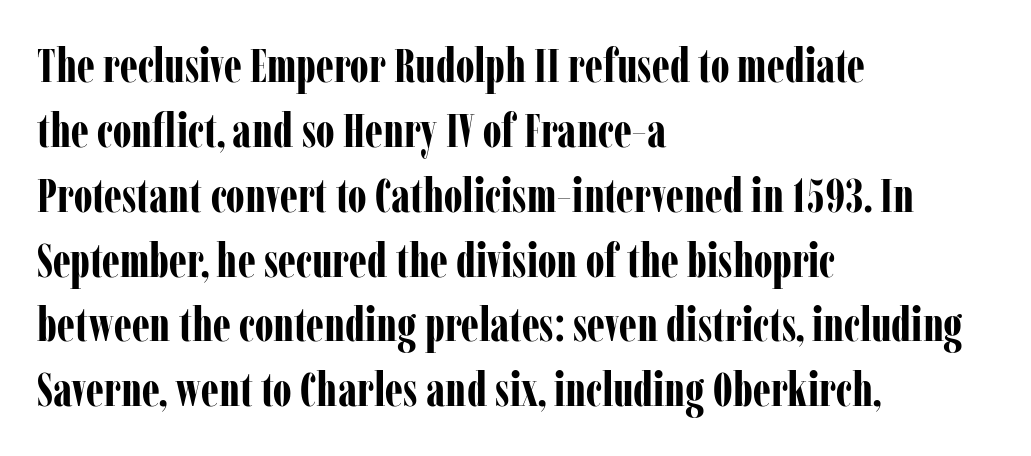
Q: Is the text bold? A: Yes.
Q: Is the text italic (slanted)? A: No, it is upright.
Q: Is the typeface a serif or a sans-serif typeface? A: Serif.
Q: Is the text underlined? A: No.
Q: How is the paragraph aligned? A: Left-aligned.
Q: Is the spacing between letters normal or unusually wide? A: Normal.
Q: Is the spacing between lines tight, normal or loose? A: Normal.
Q: Width (condensed, normal, or wide)? A: Condensed.
Q: Stroke contrast? A: Low.
Q: x-height? A: Medium.
Q: Monospaced? A: No.
